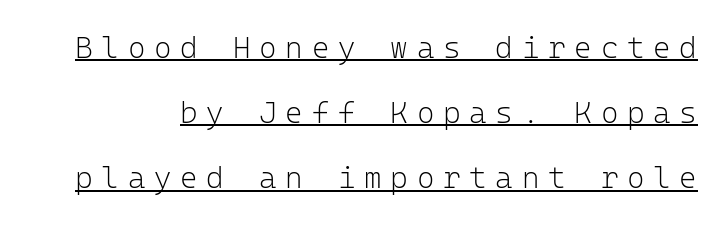
Q: Is the text bold? A: No.
Q: Is the text italic (slanted)? A: No, it is upright.
Q: Is the typeface a serif or a sans-serif typeface? A: Sans-serif.
Q: Is the text underlined? A: Yes.
Q: Is the spacing between letters normal or unusually wide? A: Unusually wide.
Q: Is the spacing between lines tight, normal or loose? A: Loose.
Q: Width (condensed, normal, or wide)? A: Normal.
Q: Stroke contrast? A: Low.
Q: x-height? A: Medium.
Q: Monospaced? A: Yes.
